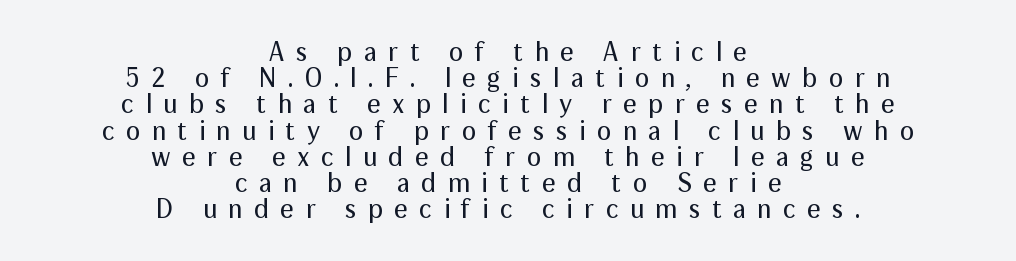
The image shows 27 px text type, upright; set centered, tight line spacing (0.97x), unusually wide letter spacing (+0.42 em), not underlined.
